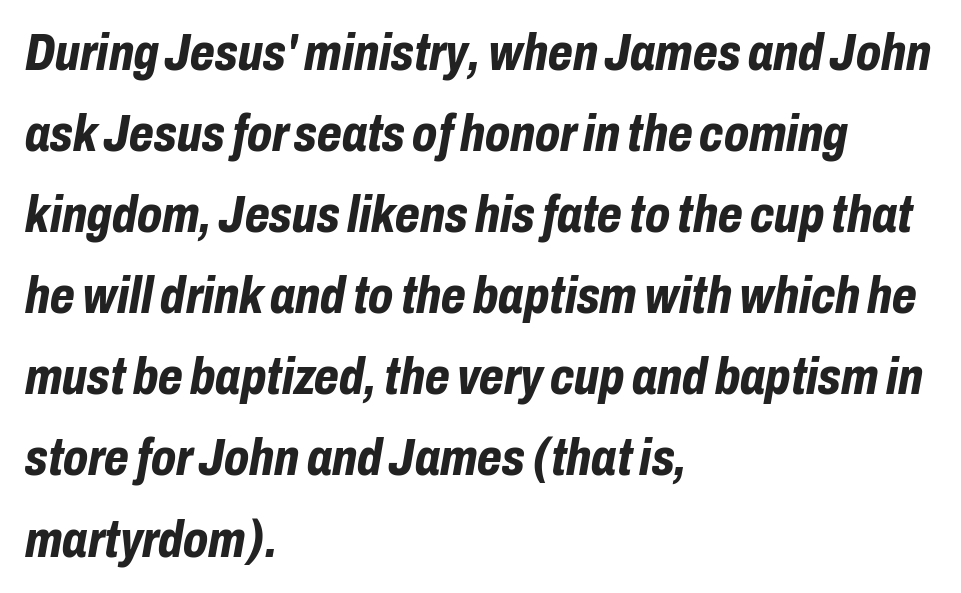
Q: Is the text bold? A: Yes.
Q: Is the text italic (slanted)? A: Yes, it leans right by about 10 degrees.
Q: Is the text underlined? A: No.
Q: How is the paragraph aligned? A: Left-aligned.
Q: Is the spacing between letters normal or unusually wide? A: Normal.
Q: Is the spacing between lines tight, normal or loose? A: Normal.
Q: Width (condensed, normal, or wide)? A: Condensed.
Q: Stroke contrast? A: Low.
Q: x-height? A: Medium.
Q: Monospaced? A: No.
